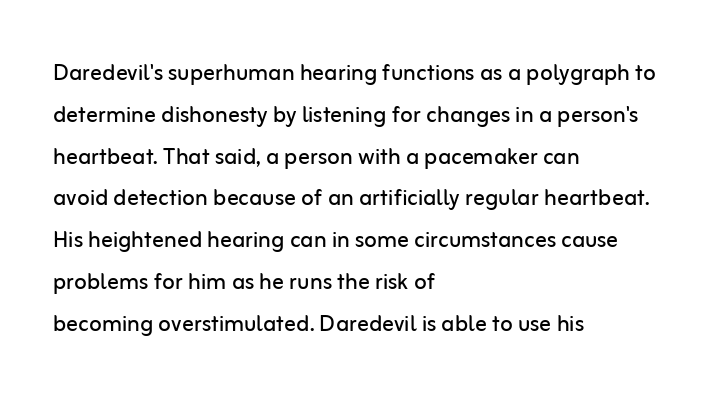
Q: Is the text bold? A: No.
Q: Is the text italic (slanted)? A: No, it is upright.
Q: Is the typeface a serif or a sans-serif typeface? A: Sans-serif.
Q: Is the text underlined? A: No.
Q: How is the paragraph aligned? A: Left-aligned.
Q: Is the spacing between letters normal or unusually wide? A: Normal.
Q: Is the spacing between lines tight, normal or loose? A: Normal.
Q: Width (condensed, normal, or wide)? A: Normal.
Q: Stroke contrast? A: Low.
Q: x-height? A: Medium.
Q: Monospaced? A: No.
